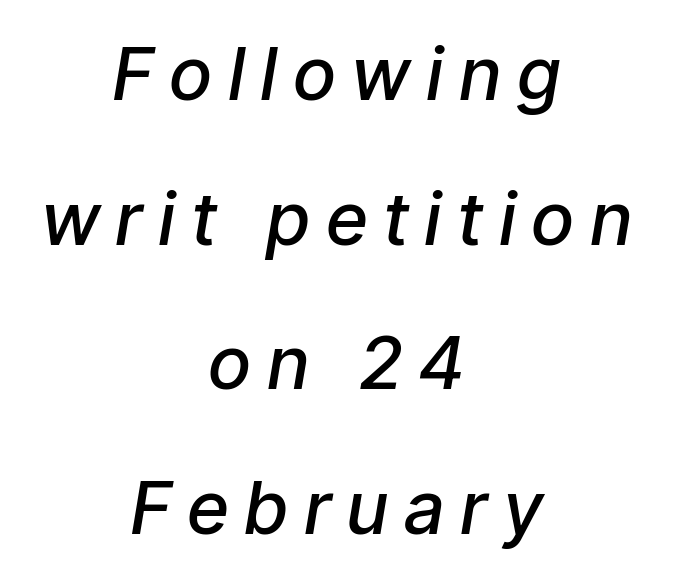
Q: Is the text bold? A: Semi-bold.
Q: Is the text italic (slanted)? A: Yes, it leans right by about 9 degrees.
Q: Is the text underlined? A: No.
Q: How is the paragraph aligned? A: Centered.
Q: Is the spacing between letters normal or unusually wide? A: Unusually wide.
Q: Is the spacing between lines tight, normal or loose? A: Loose.
Q: Width (condensed, normal, or wide)? A: Condensed.
Q: Stroke contrast? A: Low.
Q: x-height? A: Medium.
Q: Monospaced? A: No.
